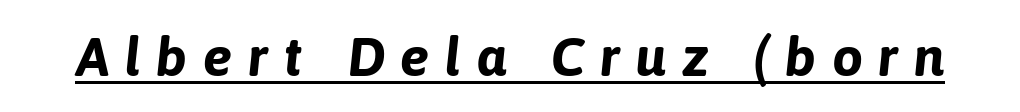
{"italic": "yes", "lean": "right", "slant_degrees": 6, "bold": "yes", "weight": "bold", "width": "normal", "stroke_contrast": "low", "x_height": "medium", "monospaced": "no", "underline": "yes", "letter_spacing": "wide", "letter_spacing_em": 0.28, "glyph_px": 55}
